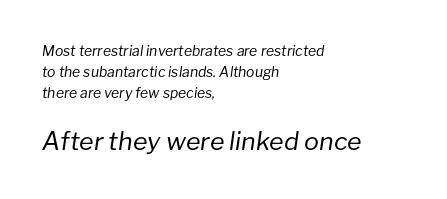
The image shows 25 px text type, italic (leaning right); set left-aligned, normal line spacing (1.49x), normal letter spacing, not underlined; the second (bottom) block is 1.79x larger.
